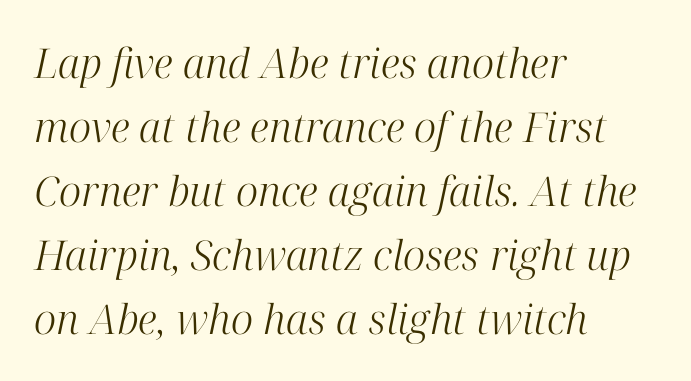
Q: Is the text bold? A: No.
Q: Is the text italic (slanted)? A: Yes, it leans right by about 12 degrees.
Q: Is the typeface a serif or a sans-serif typeface? A: Serif.
Q: Is the text underlined? A: No.
Q: How is the paragraph aligned? A: Left-aligned.
Q: Is the spacing between letters normal or unusually wide? A: Normal.
Q: Is the spacing between lines tight, normal or loose? A: Normal.
Q: Width (condensed, normal, or wide)? A: Normal.
Q: Stroke contrast? A: High.
Q: x-height? A: Medium.
Q: Monospaced? A: No.
